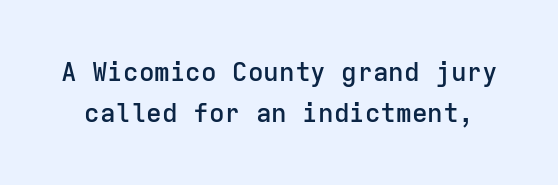
The image shows 26 px text type, upright; set normal line spacing (1.56x), normal letter spacing, not underlined.
